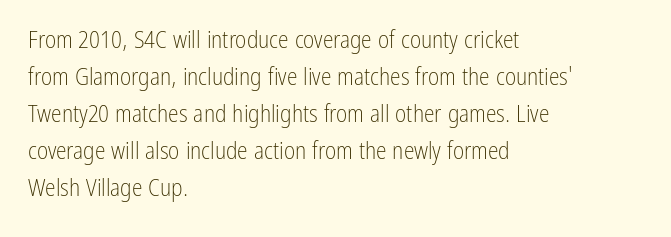
{"italic": "no", "bold": "no", "underline": "no", "align": "left", "line_spacing": "normal", "line_spacing_ratio": 1.54, "letter_spacing": "normal", "letter_spacing_em": 0.0, "glyph_px": 24}
